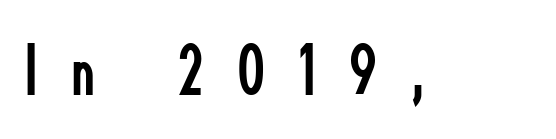
{"serif": "no", "italic": "no", "bold": "no", "weight": "regular", "width": "condensed", "stroke_contrast": "low", "x_height": "small", "monospaced": "no", "underline": "no", "letter_spacing": "wide", "letter_spacing_em": 0.49, "glyph_px": 73}
